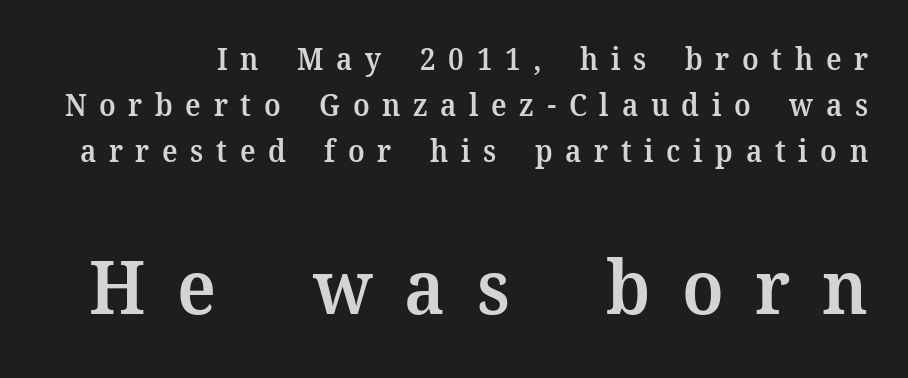
Is this a fixed-width face? No — the glyphs have proportional, varying widths. Plain, unruled lines of type. Top chunk: small. Bottom chunk: large. The letterforms stand isolated, each surrounded by extra space. The letters are semibold — heavier than regular but short of a full bold. The passage shown stacks its lines at a standard gap.
